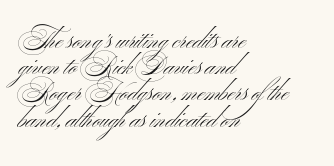
{"bold": "no", "underline": "no", "align": "left", "line_spacing": "tight", "line_spacing_ratio": 1.05, "letter_spacing": "normal", "letter_spacing_em": 0.0, "glyph_px": 25}
